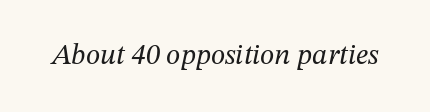
{"serif": "yes", "italic": "yes", "lean": "right", "slant_degrees": 12, "bold": "no", "weight": "regular", "width": "normal", "stroke_contrast": "medium", "x_height": "medium", "monospaced": "no", "underline": "no", "letter_spacing": "normal", "letter_spacing_em": 0.0, "glyph_px": 29}
